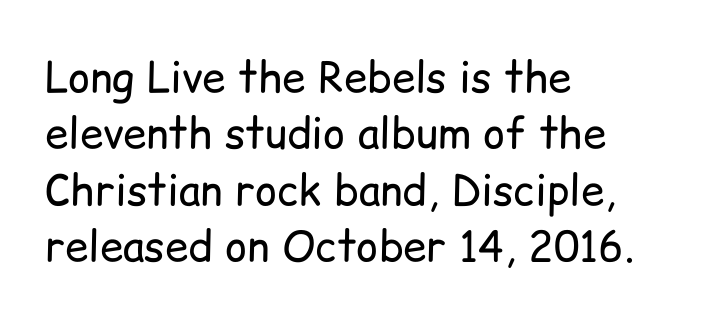
Q: Is the text bold? A: No.
Q: Is the text italic (slanted)? A: No, it is upright.
Q: Is the typeface a serif or a sans-serif typeface? A: Sans-serif.
Q: Is the text underlined? A: No.
Q: How is the paragraph aligned? A: Left-aligned.
Q: Is the spacing between letters normal or unusually wide? A: Normal.
Q: Is the spacing between lines tight, normal or loose? A: Normal.
Q: Width (condensed, normal, or wide)? A: Normal.
Q: Stroke contrast? A: Low.
Q: x-height? A: Medium.
Q: Monospaced? A: No.
